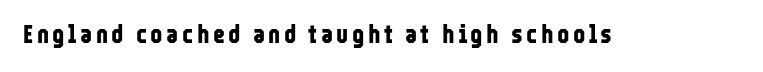
{"italic": "no", "bold": "yes", "underline": "no", "glyph_px": 26}
